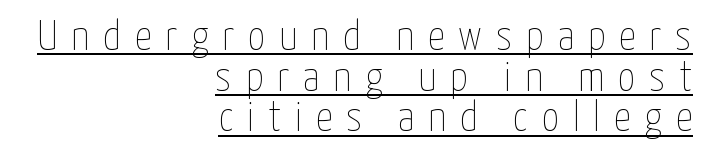
The image shows 42 px thin, condensed type, upright; set right-aligned, tight line spacing (0.97x), unusually wide letter spacing (+0.33 em), underlined; low stroke contrast and a medium x-height.
